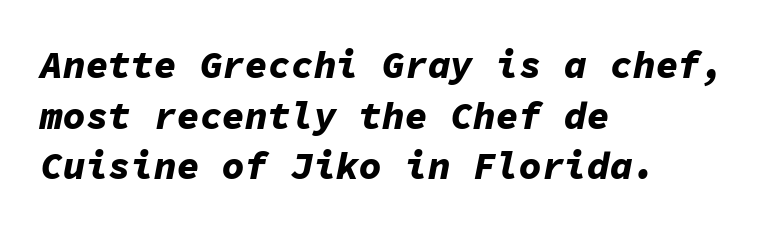
Q: Is the text bold? A: Yes.
Q: Is the text italic (slanted)? A: Yes, it leans right by about 11 degrees.
Q: Is the text underlined? A: No.
Q: How is the paragraph aligned? A: Left-aligned.
Q: Is the spacing between letters normal or unusually wide? A: Normal.
Q: Is the spacing between lines tight, normal or loose? A: Normal.
Q: Width (condensed, normal, or wide)? A: Normal.
Q: Stroke contrast? A: Low.
Q: x-height? A: Medium.
Q: Monospaced? A: Yes.
